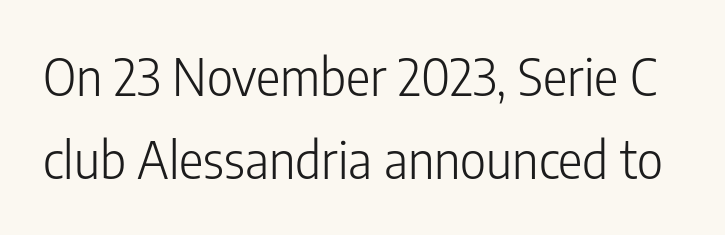
The image shows 51 px light, condensed sans-serif type, upright; set normal line spacing (1.63x), normal letter spacing, not underlined; low stroke contrast and a medium x-height.
